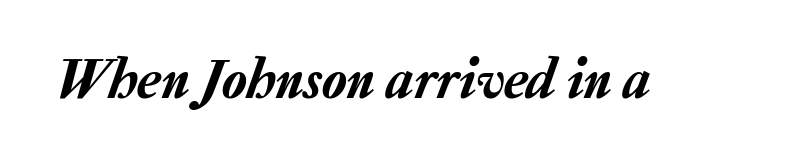
Q: Is the text italic (slanted)? A: Yes, it leans right by about 20 degrees.
Q: Is the text underlined? A: No.
Q: Is the spacing between letters normal or unusually wide? A: Normal.
Q: Width (condensed, normal, or wide)? A: Normal.
Q: Stroke contrast? A: Low.
Q: x-height? A: Medium.
Q: Monospaced? A: No.
